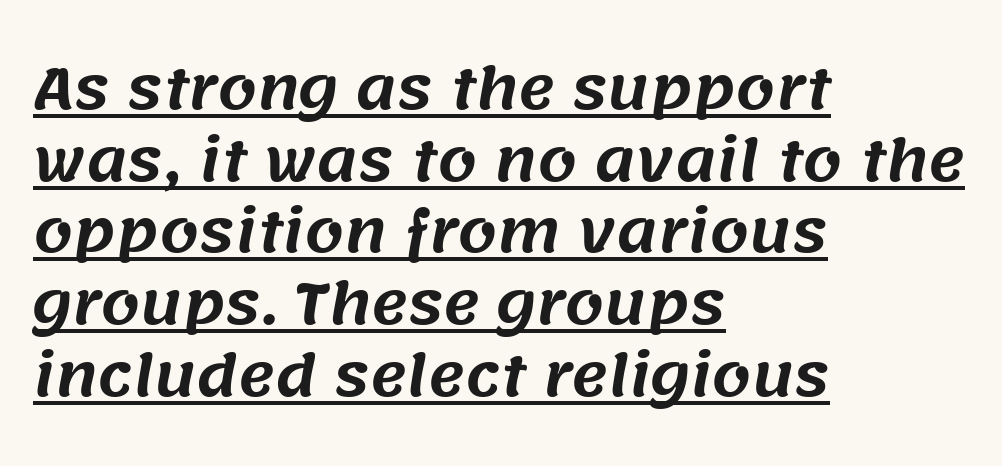
{"serif": "no", "width": "normal", "stroke_contrast": "medium", "x_height": "large", "monospaced": "no", "underline": "yes", "align": "left", "line_spacing": "normal", "line_spacing_ratio": 1.28, "letter_spacing": "normal", "letter_spacing_em": 0.0, "glyph_px": 56}
